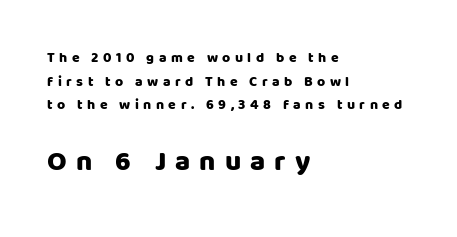
The type is letterspaced generously, with wide tracking. The letters carry no serifs — their stems end cleanly without finishing strokes. Size contrast runs from small at the top to large at the bottom. Lines of text with bare space underneath. Does the leading feel generous? No, just average.
